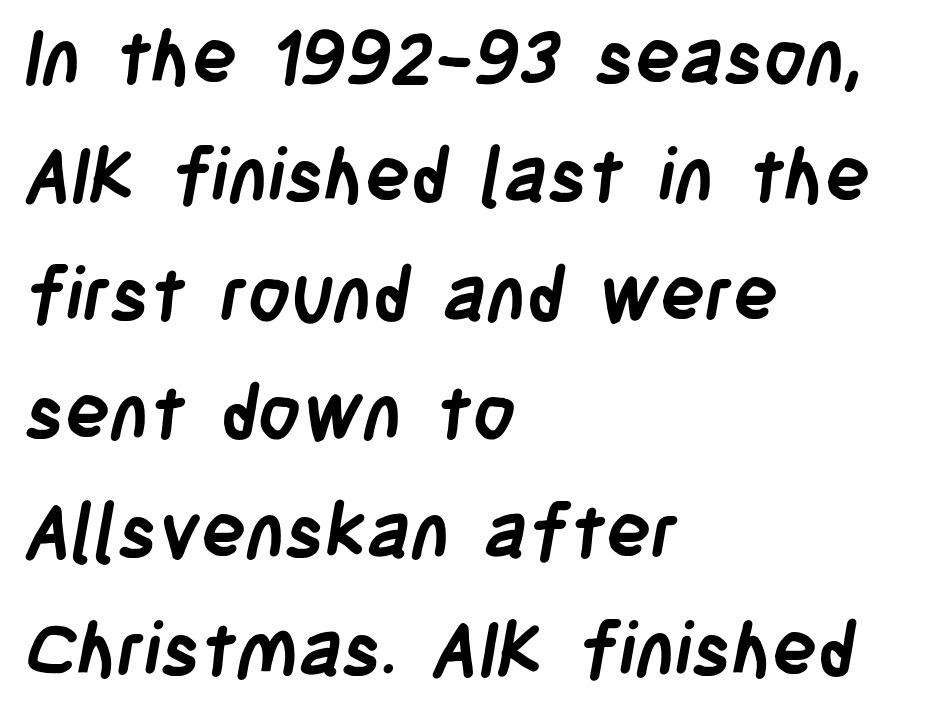
Short note: letters normally spaced. Is this a fixed-width face? No — the glyphs have proportional, varying widths. Emphasis by weight is at full strength: bold. A student would call this left alignment; a typographer would say flush left, rag right. Underlining? Definitely not there.
